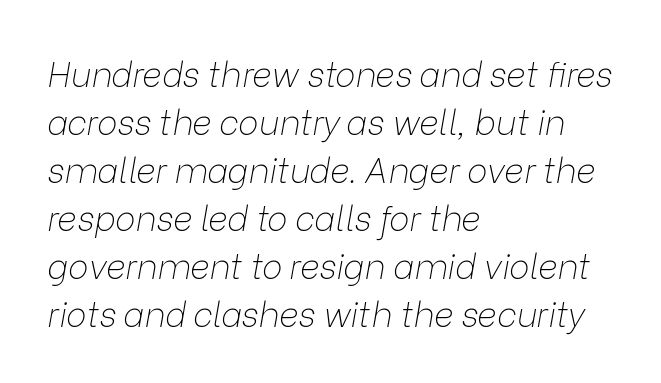
{"italic": "yes", "lean": "right", "slant_degrees": 9, "bold": "no", "weight": "thin", "width": "normal", "stroke_contrast": "low", "x_height": "medium", "monospaced": "no", "underline": "no", "align": "left", "line_spacing": "normal", "line_spacing_ratio": 1.41, "letter_spacing": "normal", "letter_spacing_em": 0.0, "glyph_px": 34}
